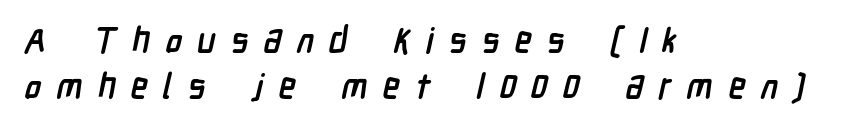
The image shows 35 px semibold, condensed sans-serif type; set left-aligned, normal line spacing (1.32x), unusually wide letter spacing (+0.43 em), not underlined; low stroke contrast and a medium x-height.
